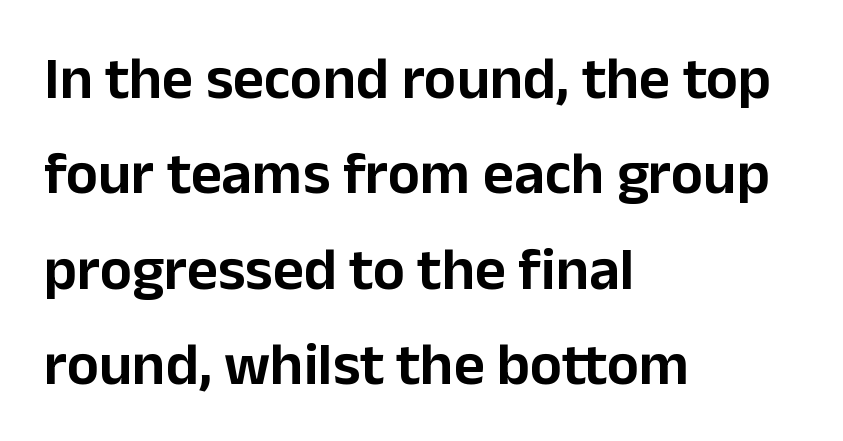
{"serif": "no", "italic": "no", "width": "normal", "stroke_contrast": "low", "x_height": "medium", "monospaced": "no", "underline": "no", "align": "left", "line_spacing": "normal", "line_spacing_ratio": 1.59, "letter_spacing": "normal", "letter_spacing_em": 0.0, "glyph_px": 60}
